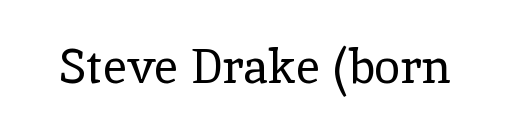
{"serif": "yes", "italic": "no", "bold": "no", "weight": "regular", "width": "normal", "x_height": "medium", "monospaced": "no", "underline": "no", "letter_spacing": "normal", "letter_spacing_em": 0.0, "glyph_px": 47}
